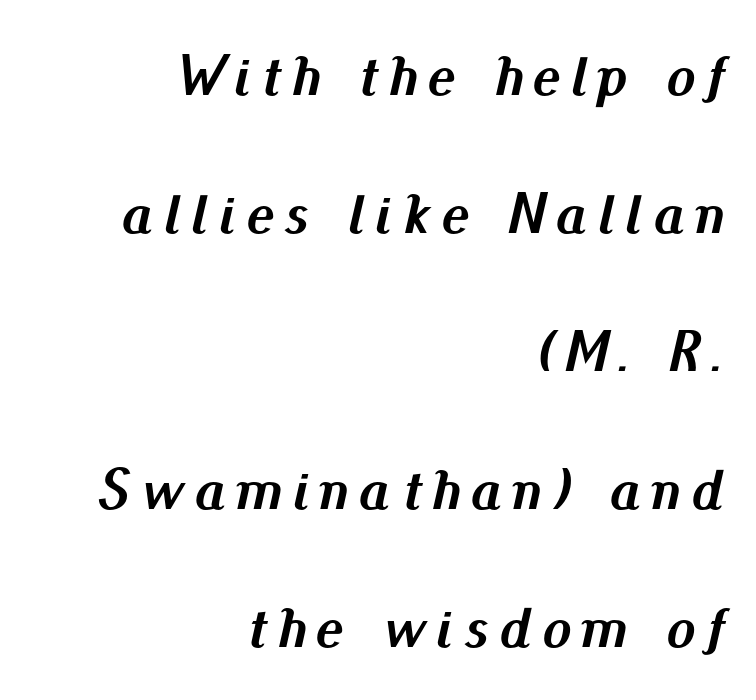
{"italic": "yes", "lean": "right", "slant_degrees": 13, "bold": "yes", "weight": "semibold", "width": "normal", "stroke_contrast": "medium", "x_height": "small", "monospaced": "no", "underline": "no", "align": "right", "line_spacing": "loose", "line_spacing_ratio": 2.38, "glyph_px": 58}
